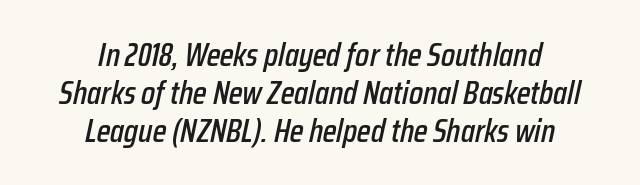
{"italic": "yes", "lean": "right", "slant_degrees": 12, "width": "condensed", "stroke_contrast": "low", "x_height": "medium", "monospaced": "no", "underline": "no", "align": "center", "line_spacing": "tight", "line_spacing_ratio": 1.15, "letter_spacing": "normal", "letter_spacing_em": 0.0, "glyph_px": 33}
